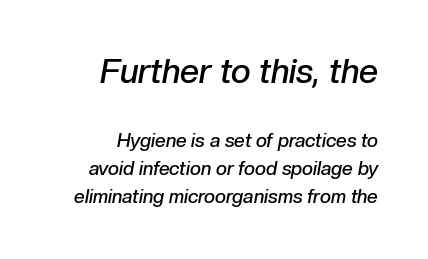
{"italic": "yes", "lean": "right", "slant_degrees": 10, "bold": "semi", "weight": "semibold", "width": "normal", "stroke_contrast": "low", "x_height": "medium", "monospaced": "no", "underline": "no", "align": "right", "line_spacing": "normal", "line_spacing_ratio": 1.49, "letter_spacing": "normal", "letter_spacing_em": 0.0, "larger_block": "first", "size_ratio": 1.79, "glyph_px": 34}
